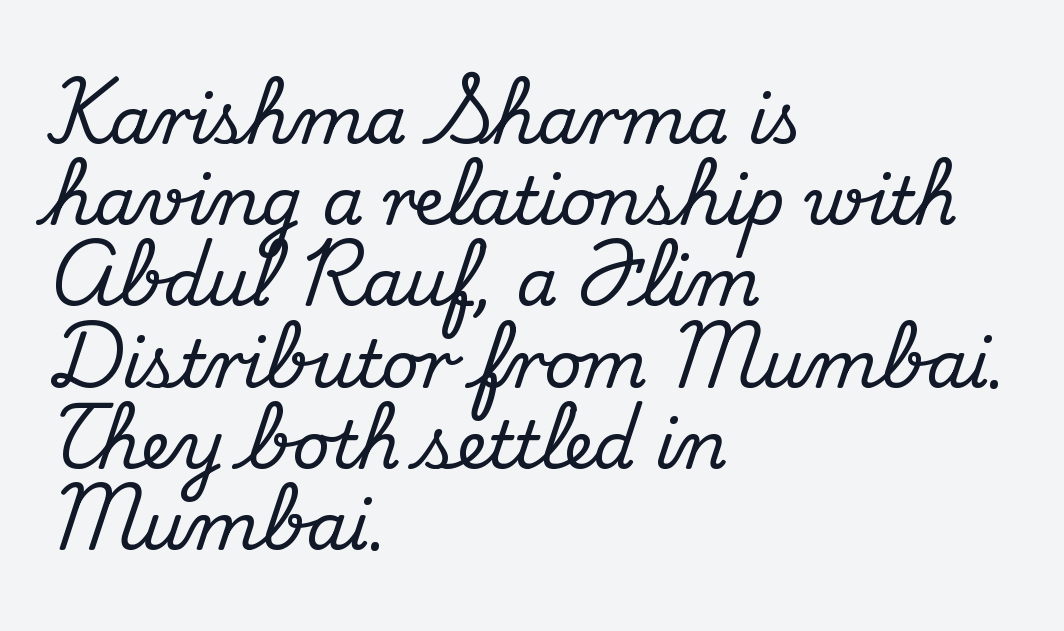
{"serif": "yes", "width": "normal", "stroke_contrast": "medium", "x_height": "small", "monospaced": "no", "underline": "no", "align": "left", "line_spacing_ratio": 1.23, "letter_spacing": "normal", "letter_spacing_em": 0.0, "glyph_px": 66}
